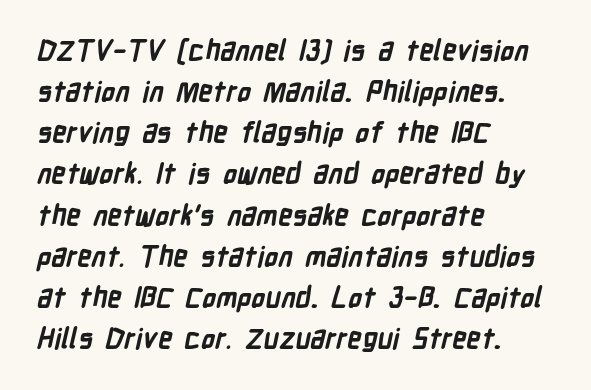
Q: Is the text bold? A: Yes.
Q: Is the typeface a serif or a sans-serif typeface? A: Sans-serif.
Q: Is the text underlined? A: No.
Q: How is the paragraph aligned? A: Left-aligned.
Q: Is the spacing between letters normal or unusually wide? A: Normal.
Q: Is the spacing between lines tight, normal or loose? A: Normal.
Q: Width (condensed, normal, or wide)? A: Condensed.
Q: Stroke contrast? A: Low.
Q: x-height? A: Medium.
Q: Monospaced? A: No.
